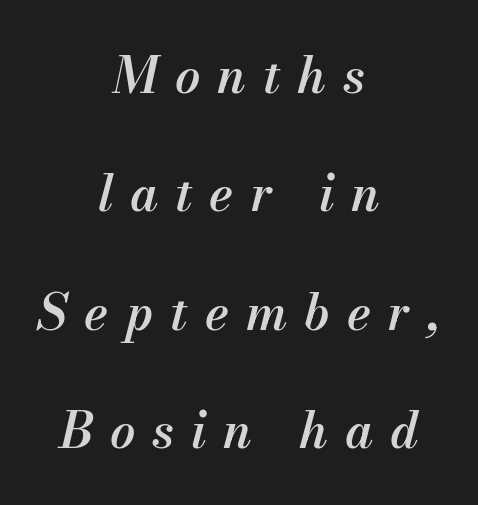
{"italic": "yes", "lean": "right", "slant_degrees": 13, "bold": "semi", "weight": "semibold", "width": "normal", "stroke_contrast": "medium", "x_height": "small", "monospaced": "no", "underline": "no", "align": "center", "line_spacing": "loose", "line_spacing_ratio": 2.37, "letter_spacing": "wide", "letter_spacing_em": 0.34, "glyph_px": 50}
